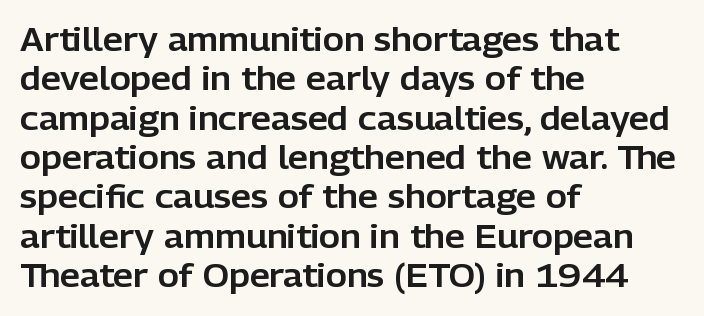
Observe the absence of serifs on each vertical stroke in this sample. Look at the tracking — it's just the regular setting, nothing added. Proportional: the letters do not fall into vertical columns. Underlining? Definitely not there. Caption: multi-line text, flush left, ragged right. Style check: upright.
